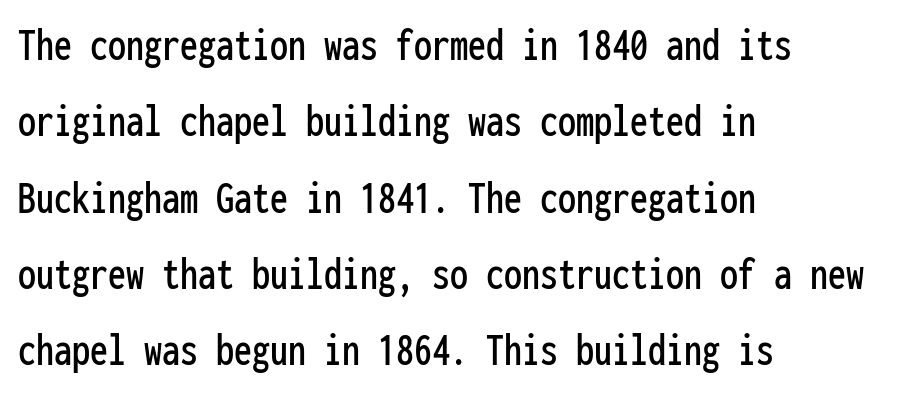
The image shows 48 px condensed sans-serif type, upright, monospaced; set left-aligned, normal line spacing (1.59x), normal letter spacing, not underlined; low stroke contrast and a medium x-height.
